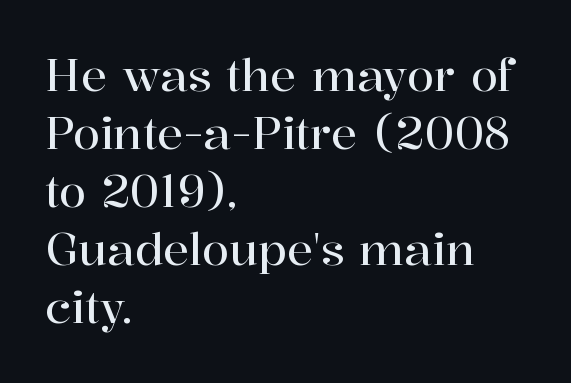
{"serif": "yes", "italic": "no", "width": "normal", "stroke_contrast": "high", "x_height": "medium", "monospaced": "no", "underline": "no", "align": "left", "line_spacing": "normal", "line_spacing_ratio": 1.32, "letter_spacing": "normal", "letter_spacing_em": 0.0, "glyph_px": 44}
